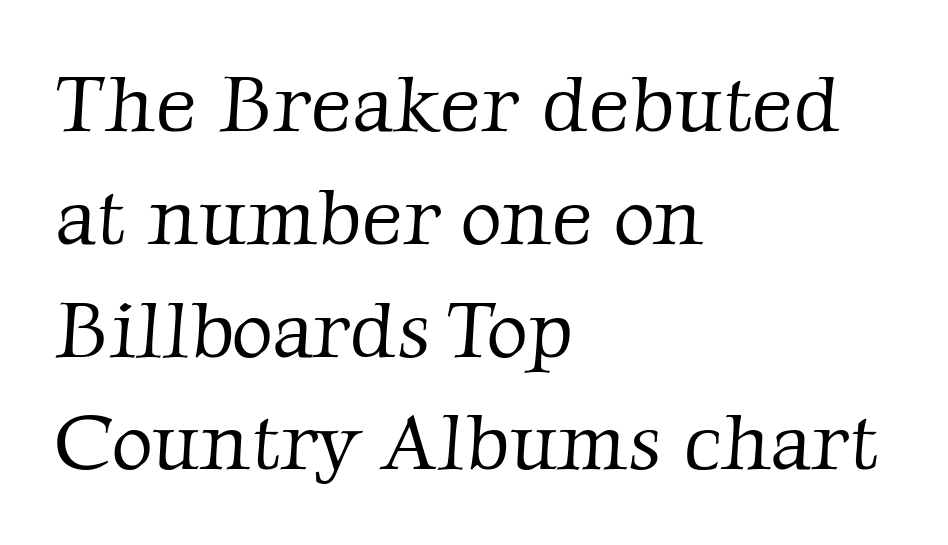
Q: Is the text bold? A: No.
Q: Is the typeface a serif or a sans-serif typeface? A: Serif.
Q: Is the text underlined? A: No.
Q: How is the paragraph aligned? A: Left-aligned.
Q: Is the spacing between letters normal or unusually wide? A: Normal.
Q: Is the spacing between lines tight, normal or loose? A: Normal.
Q: Width (condensed, normal, or wide)? A: Normal.
Q: Stroke contrast? A: Low.
Q: x-height? A: Medium.
Q: Monospaced? A: No.
